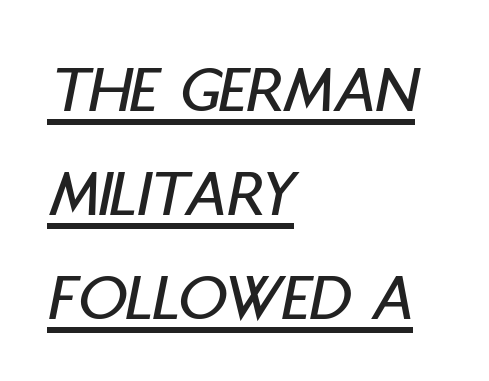
Is this a fixed-width face? No — the glyphs have proportional, varying widths. Underlined type. The glyphs look as if they've been sheared to an angle. Notice how the passage keeps a crisp vertical edge on the left only. In terms of leading, this rendering sits right in the middle. The gaps between neighbouring characters are ordinary and unremarkable.
